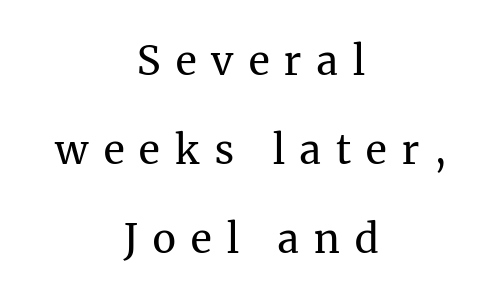
Summary of vertical rhythm: relaxed, with wide interline spacing. Type style note: has serifs. A roman cut, with each character standing at attention. A typesetter would call this proportional, since set widths differ per character. The gap between lines stays unmarked. The letterforms sit at book weight or below.
